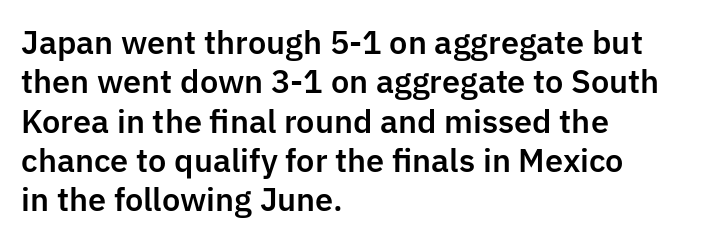
Q: Is the text italic (slanted)? A: No, it is upright.
Q: Is the typeface a serif or a sans-serif typeface? A: Sans-serif.
Q: Is the text underlined? A: No.
Q: How is the paragraph aligned? A: Left-aligned.
Q: Is the spacing between letters normal or unusually wide? A: Normal.
Q: Is the spacing between lines tight, normal or loose? A: Normal.
Q: Width (condensed, normal, or wide)? A: Normal.
Q: Stroke contrast? A: Low.
Q: x-height? A: Medium.
Q: Monospaced? A: No.
